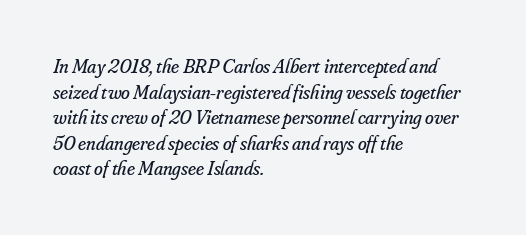
{"italic": "yes", "lean": "right", "slant_degrees": 16, "bold": "no", "underline": "no", "align": "left", "line_spacing": "normal", "line_spacing_ratio": 1.28, "letter_spacing": "normal", "letter_spacing_em": 0.0, "glyph_px": 20}
